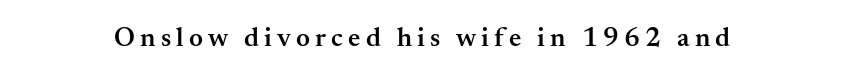
The image shows 27 px text type, upright; set not underlined.
